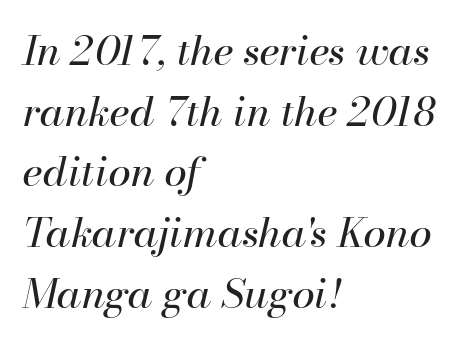
Q: Is the text bold? A: No.
Q: Is the text italic (slanted)? A: Yes, it leans right by about 13 degrees.
Q: Is the text underlined? A: No.
Q: How is the paragraph aligned? A: Left-aligned.
Q: Is the spacing between letters normal or unusually wide? A: Normal.
Q: Is the spacing between lines tight, normal or loose? A: Normal.
Q: Width (condensed, normal, or wide)? A: Normal.
Q: Stroke contrast? A: High.
Q: x-height? A: Small.
Q: Monospaced? A: No.
